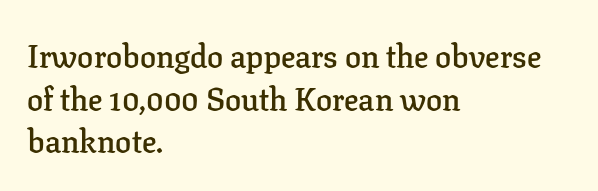
Q: Is the text bold? A: Semi-bold.
Q: Is the text italic (slanted)? A: No, it is upright.
Q: Is the typeface a serif or a sans-serif typeface? A: Serif.
Q: Is the text underlined? A: No.
Q: How is the paragraph aligned? A: Left-aligned.
Q: Is the spacing between letters normal or unusually wide? A: Normal.
Q: Is the spacing between lines tight, normal or loose? A: Normal.
Q: Width (condensed, normal, or wide)? A: Normal.
Q: Stroke contrast? A: Low.
Q: x-height? A: Medium.
Q: Monospaced? A: No.
